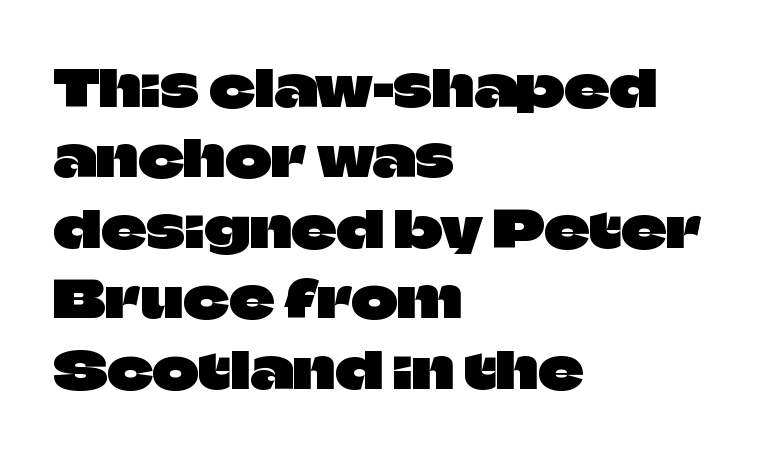
The letters advance in unequal steps, a hallmark of proportional type. If you drew a ruler down the left edge, every line would touch it. If you measured baseline to baseline, you'd find a middling distance. Words float on clear page, feet unadorned.
